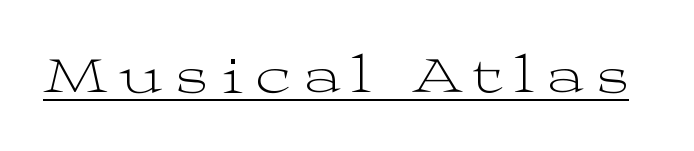
Q: Is the text bold? A: No.
Q: Is the text italic (slanted)? A: No, it is upright.
Q: Is the typeface a serif or a sans-serif typeface? A: Serif.
Q: Is the text underlined? A: Yes.
Q: Is the spacing between letters normal or unusually wide? A: Unusually wide.
Q: Width (condensed, normal, or wide)? A: Wide.
Q: Stroke contrast? A: Medium.
Q: x-height? A: Medium.
Q: Monospaced? A: No.
